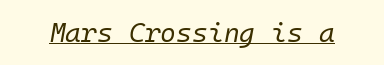
Q: Is the text bold? A: No.
Q: Is the text italic (slanted)? A: Yes, it leans right by about 10 degrees.
Q: Is the text underlined? A: Yes.
Q: Is the spacing between letters normal or unusually wide? A: Normal.
